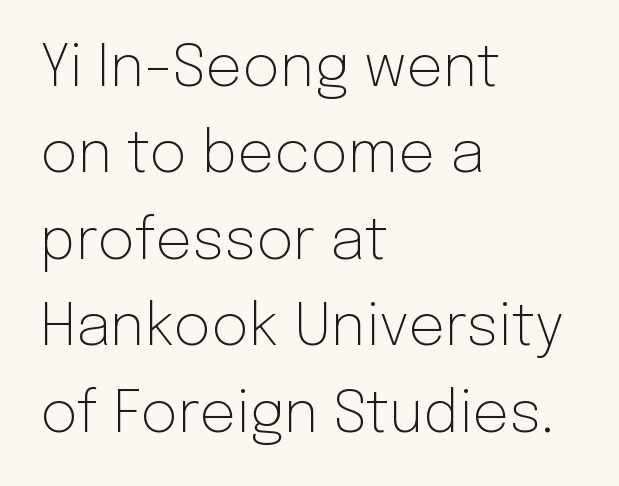
Vertically, the passage feels balanced, rows spaced as you'd expect. A typesetter would call this zero additional tracking. The lines in this sample share a left origin and differ only in where they stop. These glyphs show unthickened strokes, regular width or finer. The rendering shows plain stroke endings on the letterforms — a sans-serif design. The zone under the glyphs is completely vacant.
